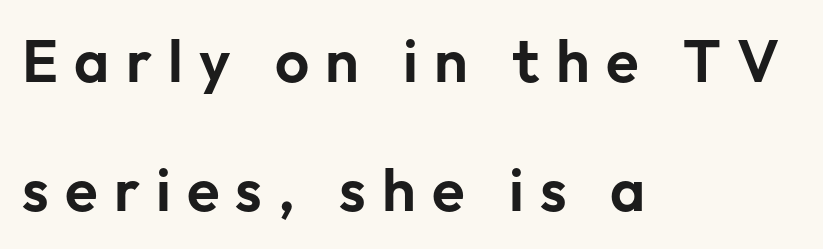
Classification — sans serif. Leading is clearly above the norm, producing a sparse column. Students, note that the glyphs here are deliberately spaced far apart. Nobody drew a line under any word here. A roman cut, with each character standing at attention.
